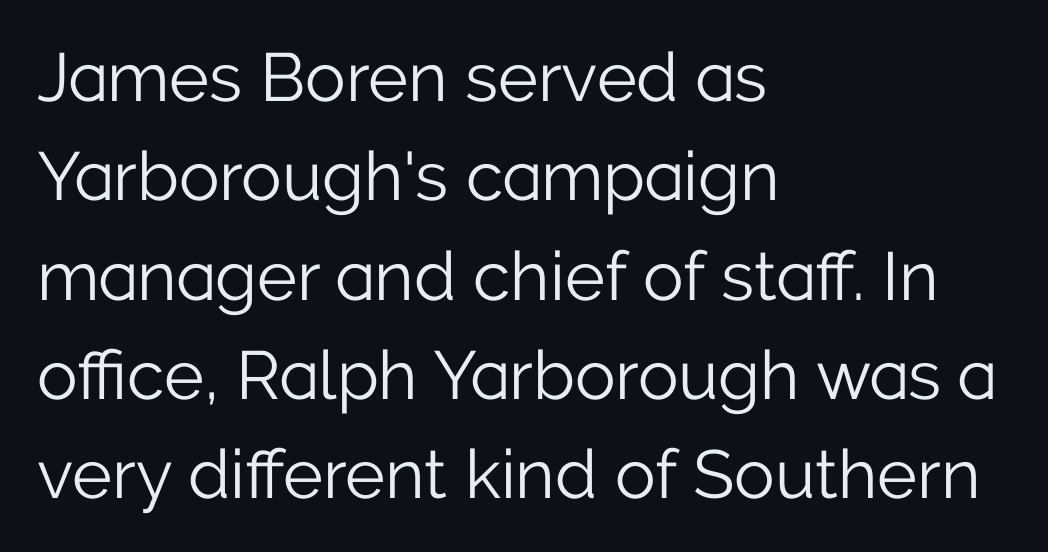
Q: Is the text bold? A: No.
Q: Is the text italic (slanted)? A: No, it is upright.
Q: Is the typeface a serif or a sans-serif typeface? A: Sans-serif.
Q: Is the text underlined? A: No.
Q: How is the paragraph aligned? A: Left-aligned.
Q: Is the spacing between letters normal or unusually wide? A: Normal.
Q: Is the spacing between lines tight, normal or loose? A: Normal.
Q: Width (condensed, normal, or wide)? A: Normal.
Q: Stroke contrast? A: Low.
Q: x-height? A: Medium.
Q: Monospaced? A: No.
